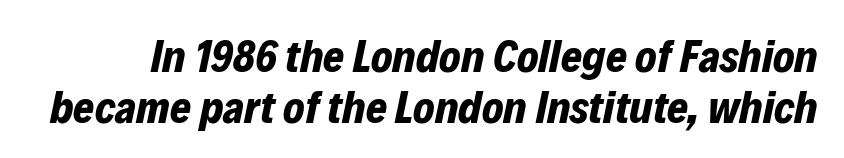
Q: Is the text bold? A: Yes.
Q: Is the text italic (slanted)? A: Yes, it leans right by about 12 degrees.
Q: Is the text underlined? A: No.
Q: Is the spacing between letters normal or unusually wide? A: Normal.
Q: Is the spacing between lines tight, normal or loose? A: Tight.
Q: Width (condensed, normal, or wide)? A: Normal.
Q: Stroke contrast? A: Low.
Q: x-height? A: Medium.
Q: Monospaced? A: No.
